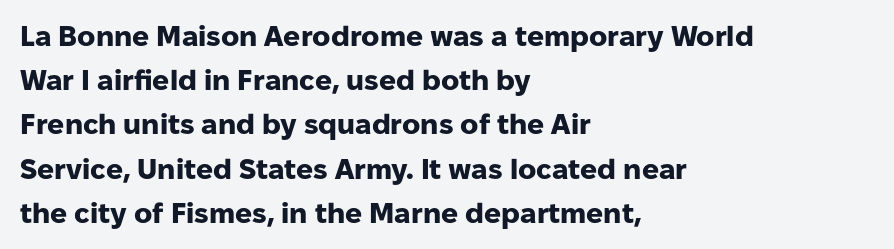
The image shows 28 px heavy sans-serif type, upright; set left-aligned, normal line spacing (1.58x), normal letter spacing, not underlined; low stroke contrast and a medium x-height.
